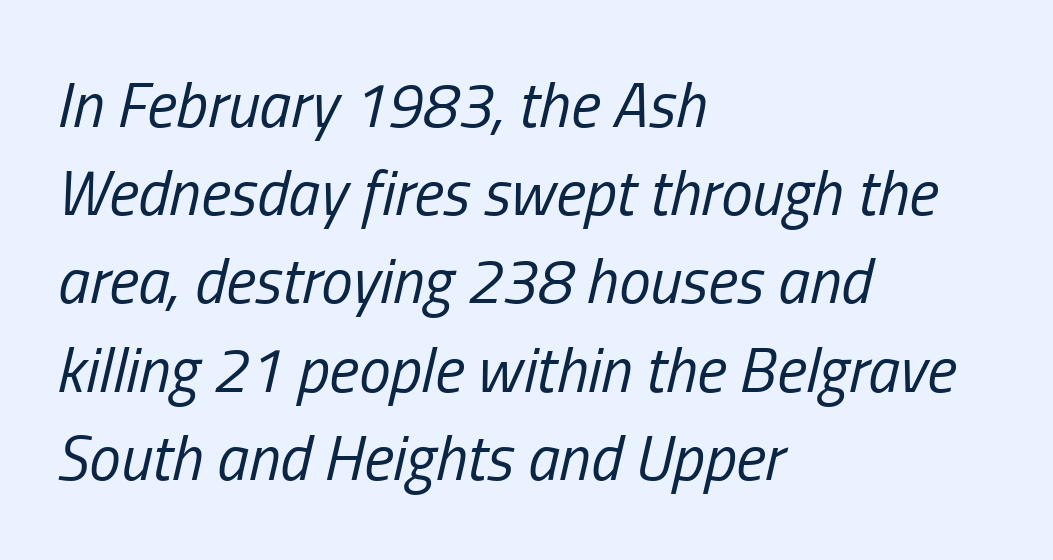
{"italic": "yes", "lean": "right", "slant_degrees": 13, "bold": "no", "weight": "regular", "width": "condensed", "stroke_contrast": "low", "x_height": "medium", "monospaced": "no", "underline": "no", "align": "left", "line_spacing": "normal", "line_spacing_ratio": 1.4, "letter_spacing": "normal", "letter_spacing_em": 0.0, "glyph_px": 63}
